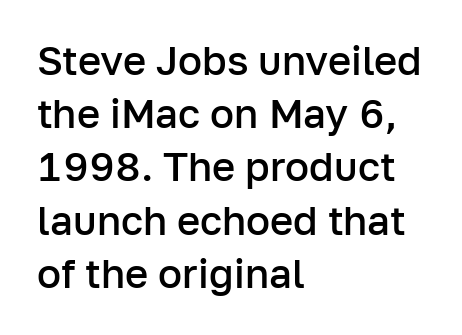
{"serif": "no", "italic": "no", "bold": "semi", "weight": "semibold", "width": "normal", "stroke_contrast": "low", "x_height": "medium", "monospaced": "no", "underline": "no", "align": "left", "line_spacing": "normal", "line_spacing_ratio": 1.33, "letter_spacing": "normal", "letter_spacing_em": 0.0, "glyph_px": 40}
